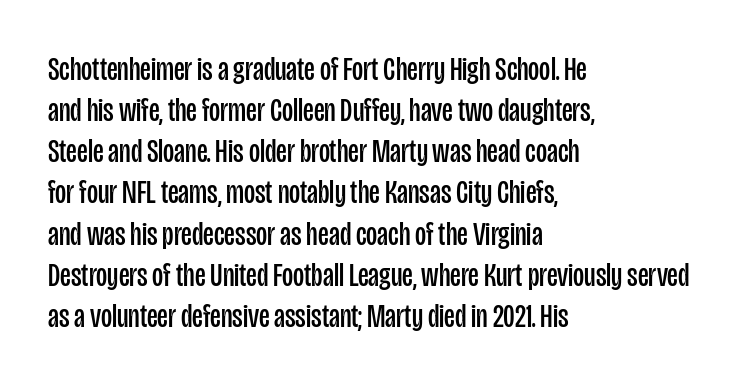
Q: Is the text bold? A: No.
Q: Is the text italic (slanted)? A: No, it is upright.
Q: Is the typeface a serif or a sans-serif typeface? A: Sans-serif.
Q: Is the text underlined? A: No.
Q: How is the paragraph aligned? A: Left-aligned.
Q: Is the spacing between letters normal or unusually wide? A: Normal.
Q: Width (condensed, normal, or wide)? A: Condensed.
Q: Stroke contrast? A: Low.
Q: x-height? A: Large.
Q: Monospaced? A: No.
